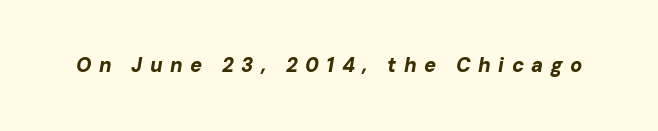
Q: Is the text bold? A: Yes.
Q: Is the text italic (slanted)? A: Yes, it leans right by about 10 degrees.
Q: Is the text underlined? A: No.
Q: Is the spacing between letters normal or unusually wide? A: Unusually wide.
